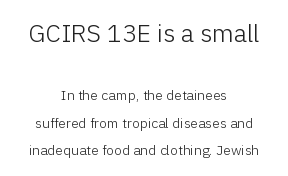
Tall strokes in this sample are plumb rather than angled. Unmarked baselines from the first word to the last. The text block is weighted toward neither margin, spreading evenly from the middle. Characters follow at the spacing the type designer built in.
